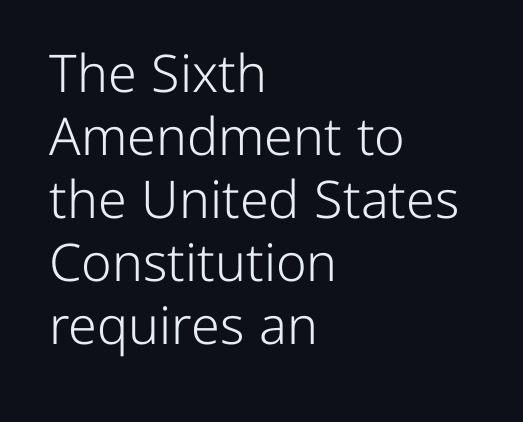
The image shows 52 px light sans-serif type, upright; set left-aligned, line spacing 1.21x, normal letter spacing, not underlined; low stroke contrast and a medium x-height.
